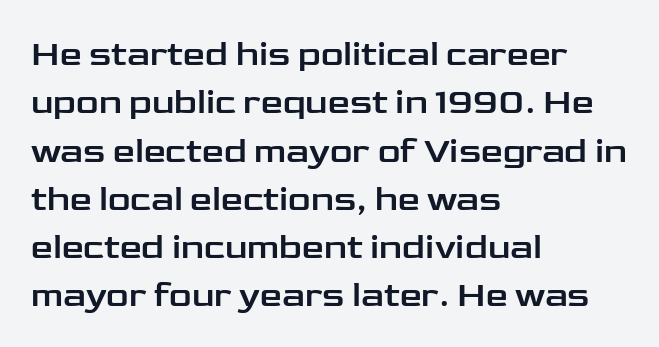
Posture: straight, roman, zero tilt. The designer left line spacing at the default. Horizontal alignment here is leftward, the default for most running prose. The text was rendered using a sans face with plain stroke endings. You could call the tracking neutral — neither tight nor loose. Note the varied advance widths — an 'i' is clearly narrower than an 'm'.
